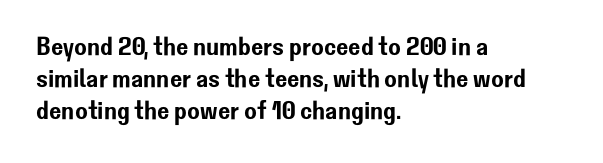
Q: Is the text italic (slanted)? A: No, it is upright.
Q: Is the text underlined? A: No.
Q: How is the paragraph aligned? A: Left-aligned.
Q: Is the spacing between letters normal or unusually wide? A: Normal.
